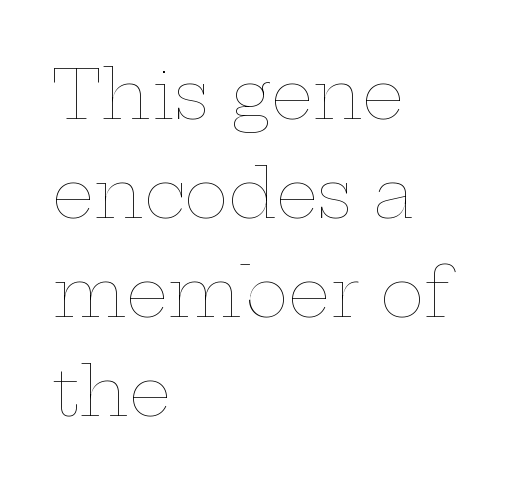
The image shows 67 px thin, wide type, upright; set left-aligned, normal line spacing (1.48x), normal letter spacing, not underlined; low stroke contrast and a medium x-height.
